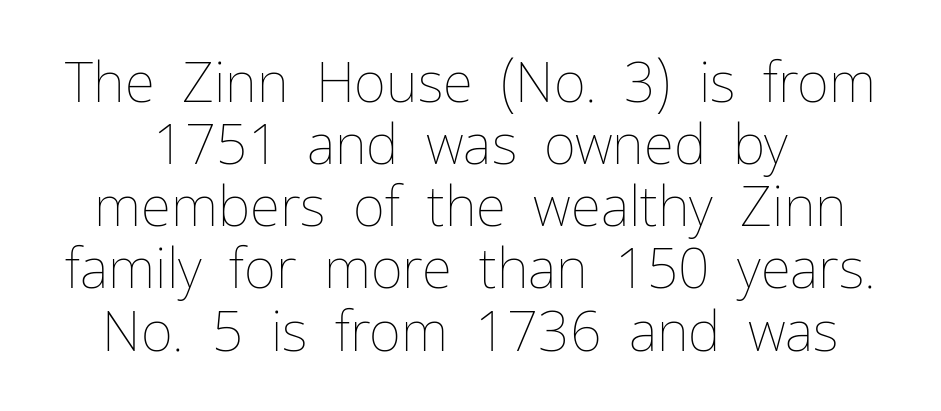
Q: Is the text bold? A: No.
Q: Is the text italic (slanted)? A: No, it is upright.
Q: Is the text underlined? A: No.
Q: Is the spacing between letters normal or unusually wide? A: Normal.
Q: Is the spacing between lines tight, normal or loose? A: Tight.
Q: Width (condensed, normal, or wide)? A: Normal.
Q: Stroke contrast? A: Low.
Q: x-height? A: Medium.
Q: Monospaced? A: No.
